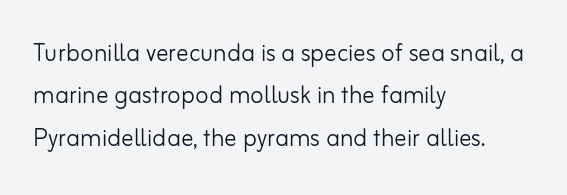
Q: Is the text bold? A: No.
Q: Is the text italic (slanted)? A: No, it is upright.
Q: Is the typeface a serif or a sans-serif typeface? A: Sans-serif.
Q: Is the text underlined? A: No.
Q: How is the paragraph aligned? A: Left-aligned.
Q: Is the spacing between letters normal or unusually wide? A: Normal.
Q: Is the spacing between lines tight, normal or loose? A: Normal.
Q: Width (condensed, normal, or wide)? A: Normal.
Q: Stroke contrast? A: Low.
Q: x-height? A: Small.
Q: Monospaced? A: No.
